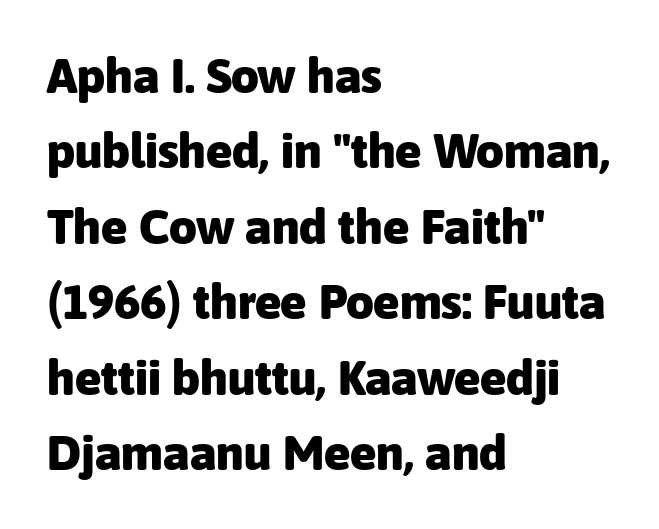
The image shows 49 px heavy sans-serif type, upright; set left-aligned, normal line spacing (1.54x), normal letter spacing, not underlined; low stroke contrast and a medium x-height.
